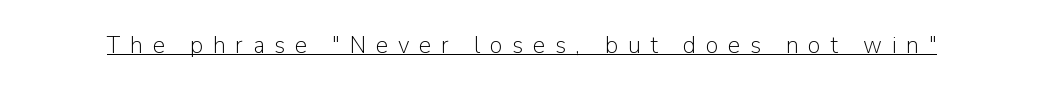
{"italic": "no", "bold": "no", "underline": "yes", "letter_spacing": "wide", "letter_spacing_em": 0.39, "glyph_px": 25}
